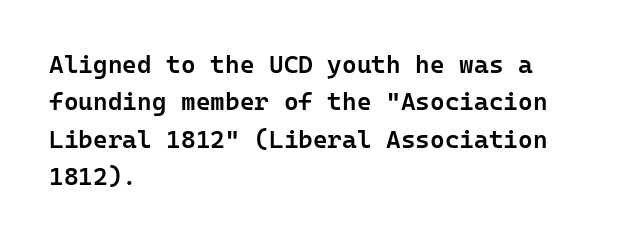
Standard letterfit; no display-style spreading of the glyphs. A bare baseline throughout the passage. Baseline-to-baseline distance is the conventional proportion of letter height. The axis of the letterforms is exactly vertical. The passage shown is semibold, sitting just below true bold. The lines are quadded left.
